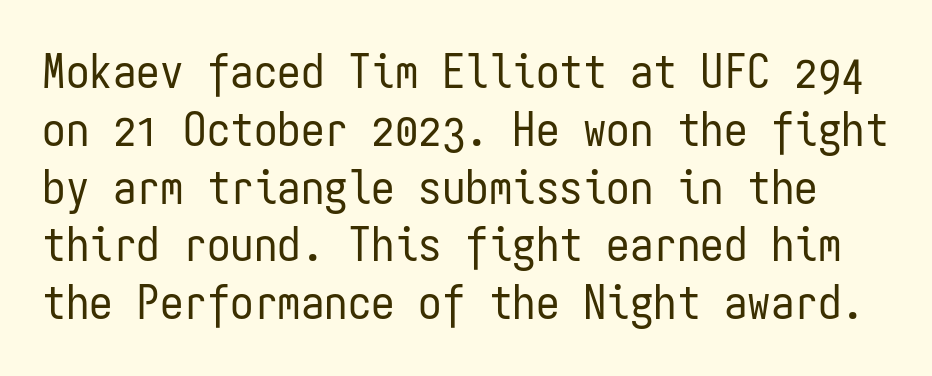
Descender tails drop into unmarked territory. Unbolded letterforms with no extra heft. Posture: straight, roman, zero tilt. The type family on display is of the sans-serif kind. Every character here occupies the same horizontal width, giving the sample a typewriter-like rhythm. Caption: standard tracking, unaltered.
